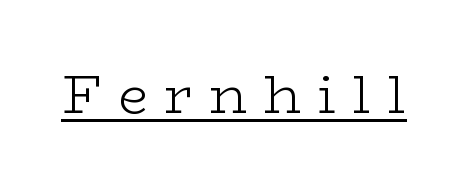
Q: Is the text bold? A: No.
Q: Is the text italic (slanted)? A: No, it is upright.
Q: Is the typeface a serif or a sans-serif typeface? A: Serif.
Q: Is the text underlined? A: Yes.
Q: Is the spacing between letters normal or unusually wide? A: Unusually wide.
Q: Width (condensed, normal, or wide)? A: Wide.
Q: Stroke contrast? A: Low.
Q: x-height? A: Medium.
Q: Monospaced? A: No.
